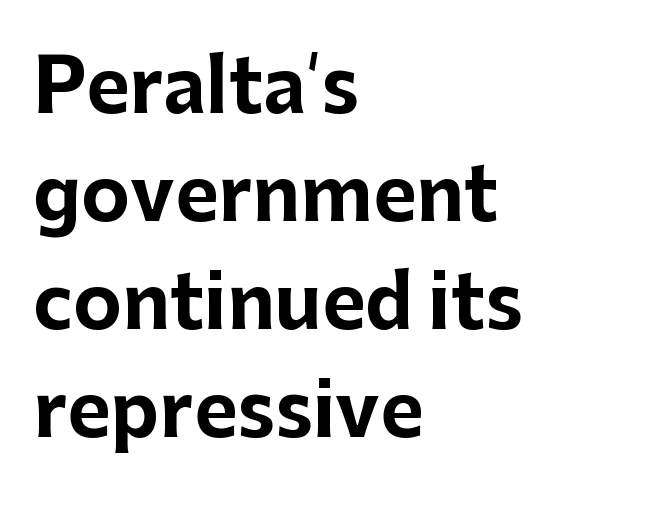
Q: Is the text bold? A: Yes.
Q: Is the text italic (slanted)? A: No, it is upright.
Q: Is the typeface a serif or a sans-serif typeface? A: Sans-serif.
Q: Is the text underlined? A: No.
Q: How is the paragraph aligned? A: Left-aligned.
Q: Is the spacing between letters normal or unusually wide? A: Normal.
Q: Is the spacing between lines tight, normal or loose? A: Normal.
Q: Width (condensed, normal, or wide)? A: Normal.
Q: Stroke contrast? A: Low.
Q: x-height? A: Medium.
Q: Monospaced? A: No.
